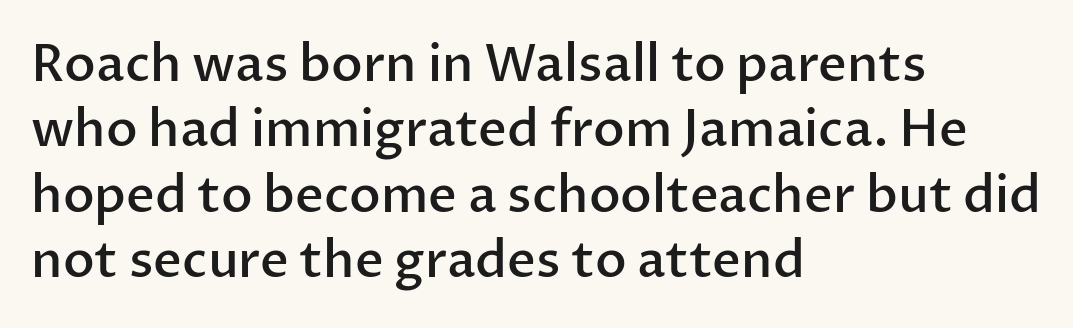
The line-height multiplier appears to be the usual default. The lettering stays uniformly vertical, giving the passage a roman look. Nope, no serifs anywhere on these letters. Horizontally, the lines are justified to the leading edge only. Unmarked baselines from the first word to the last.
